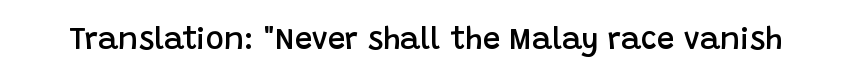
Q: Is the text bold? A: Semi-bold.
Q: Is the text italic (slanted)? A: No, it is upright.
Q: Is the typeface a serif or a sans-serif typeface? A: Sans-serif.
Q: Is the text underlined? A: No.
Q: Is the spacing between letters normal or unusually wide? A: Normal.
Q: Width (condensed, normal, or wide)? A: Normal.
Q: Stroke contrast? A: Low.
Q: x-height? A: Large.
Q: Monospaced? A: No.
